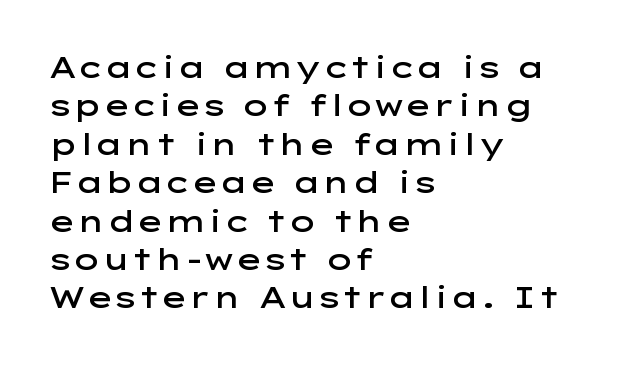
Q: Is the text bold? A: Semi-bold.
Q: Is the text italic (slanted)? A: No, it is upright.
Q: Is the typeface a serif or a sans-serif typeface? A: Sans-serif.
Q: Is the text underlined? A: No.
Q: How is the paragraph aligned? A: Left-aligned.
Q: Is the spacing between letters normal or unusually wide? A: Normal.
Q: Is the spacing between lines tight, normal or loose? A: Normal.
Q: Width (condensed, normal, or wide)? A: Wide.
Q: Stroke contrast? A: Low.
Q: x-height? A: Medium.
Q: Monospaced? A: No.
